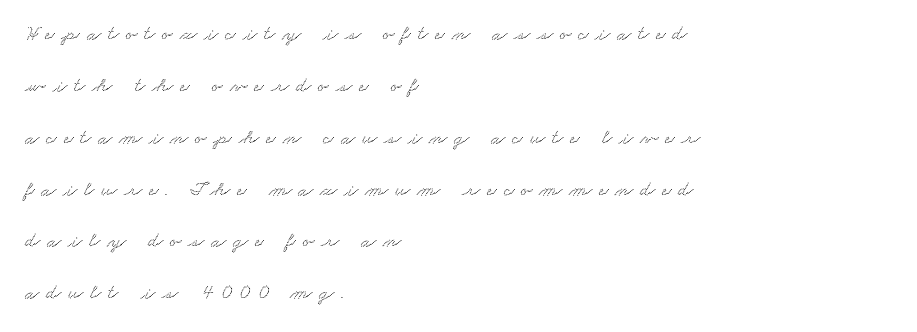
{"underline": "no", "align": "left", "line_spacing": "loose", "line_spacing_ratio": 2.47, "letter_spacing": "wide", "letter_spacing_em": 0.33, "glyph_px": 21}
